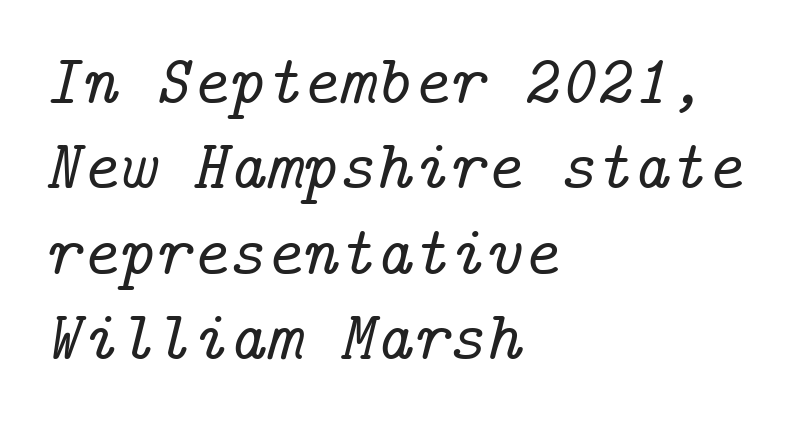
Q: Is the text italic (slanted)? A: Yes, it leans right by about 14 degrees.
Q: Is the typeface a serif or a sans-serif typeface? A: Serif.
Q: Is the text underlined? A: No.
Q: How is the paragraph aligned? A: Left-aligned.
Q: Is the spacing between letters normal or unusually wide? A: Normal.
Q: Width (condensed, normal, or wide)? A: Normal.
Q: Stroke contrast? A: Low.
Q: x-height? A: Medium.
